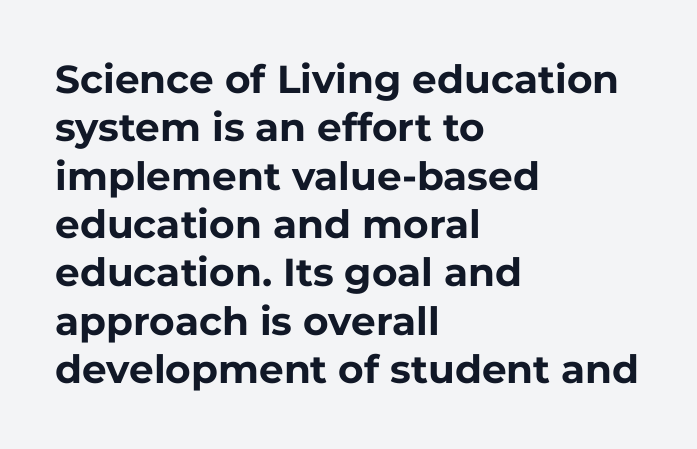
{"serif": "no", "italic": "no", "bold": "yes", "weight": "bold", "width": "normal", "stroke_contrast": "low", "x_height": "medium", "monospaced": "no", "underline": "no", "align": "left", "line_spacing_ratio": 1.24, "letter_spacing": "normal", "letter_spacing_em": 0.0, "glyph_px": 39}
